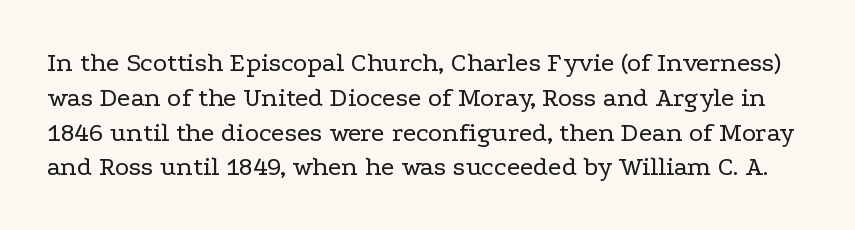
The image shows 27 px text type, upright; set normal line spacing (1.29x), normal letter spacing, not underlined.
